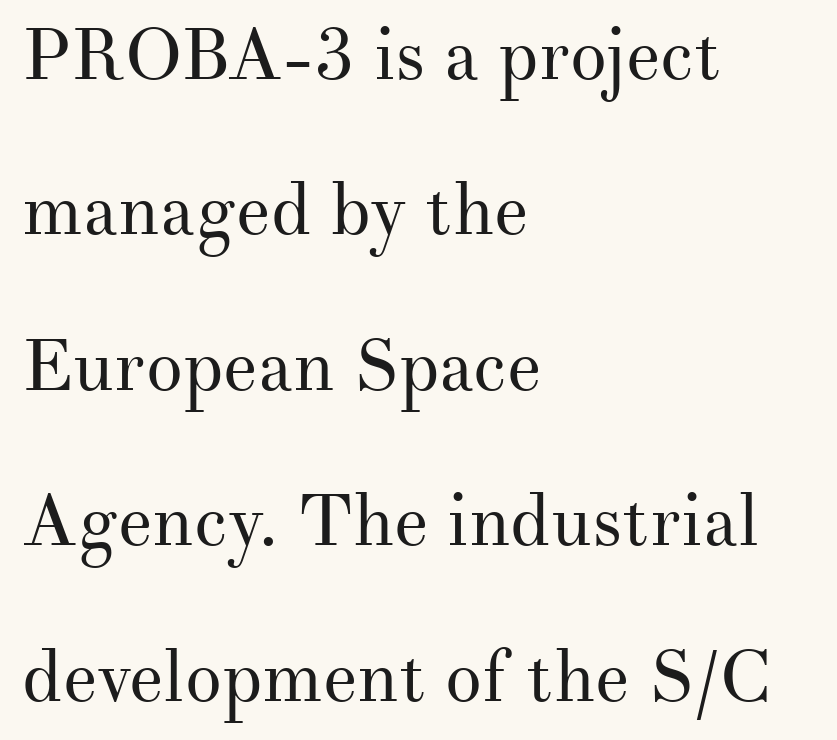
{"serif": "yes", "italic": "no", "bold": "no", "weight": "regular", "width": "normal", "stroke_contrast": "medium", "x_height": "small", "monospaced": "no", "underline": "no", "align": "left", "line_spacing": "loose", "line_spacing_ratio": 2.13, "letter_spacing": "normal", "letter_spacing_em": 0.0, "glyph_px": 73}
